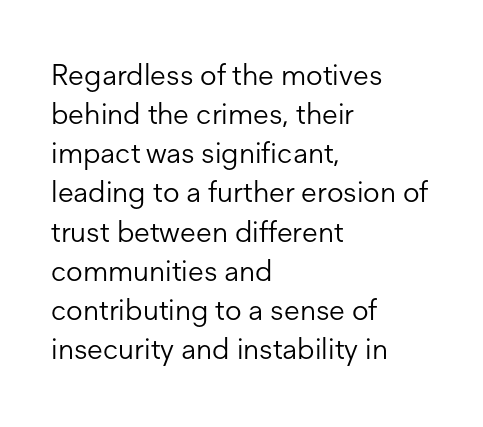
Normally led — the rows are evenly, conventionally spaced. Is the type heavy? It reads as light-to-regular instead. A roman cut, with each character standing at attention. Here the designer chose a conventional face with non-uniform glyph widths. Type style note: lacks serifs. Any mark beneath the type? The region is blank.
